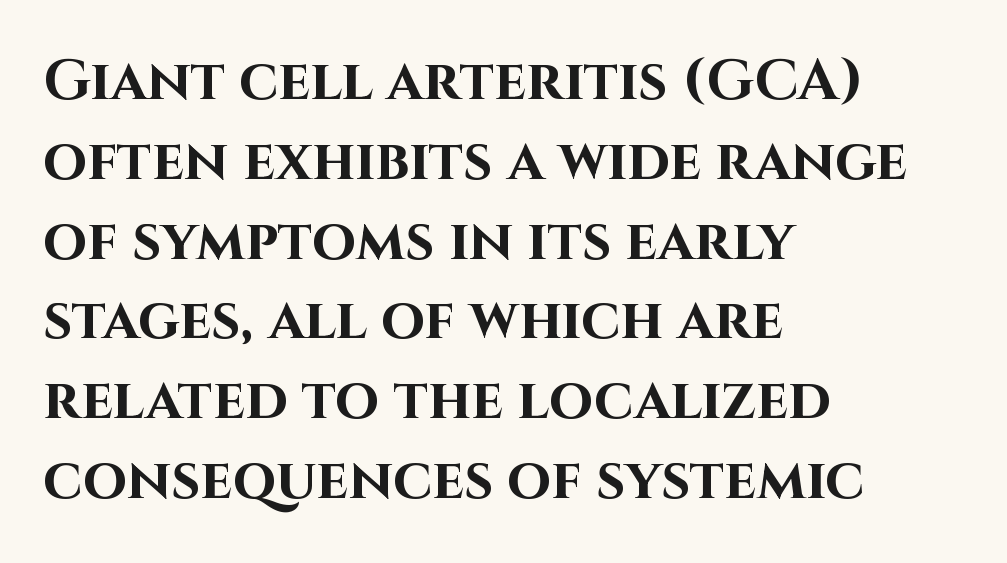
The image shows 57 px bold sans-serif type, upright; set left-aligned, normal line spacing (1.4x), normal letter spacing, not underlined; high stroke contrast and a large x-height.
